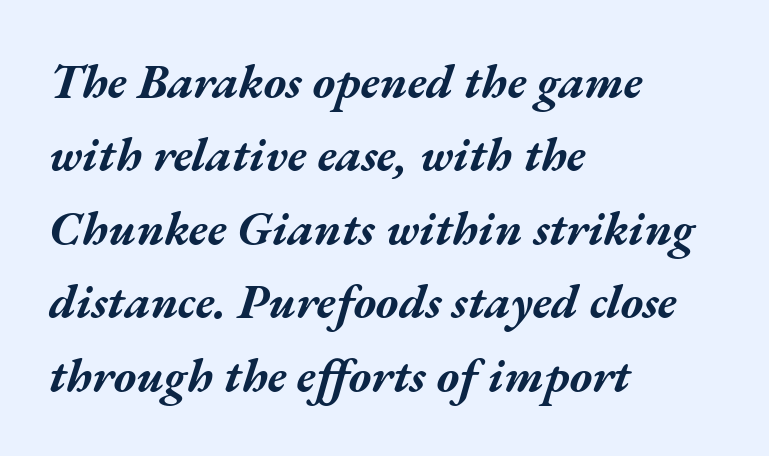
Q: Is the text bold? A: Yes.
Q: Is the text italic (slanted)? A: Yes, it leans right by about 17 degrees.
Q: Is the text underlined? A: No.
Q: How is the paragraph aligned? A: Left-aligned.
Q: Is the spacing between letters normal or unusually wide? A: Normal.
Q: Is the spacing between lines tight, normal or loose? A: Normal.
Q: Width (condensed, normal, or wide)? A: Wide.
Q: Stroke contrast? A: Medium.
Q: x-height? A: Medium.
Q: Monospaced? A: No.
